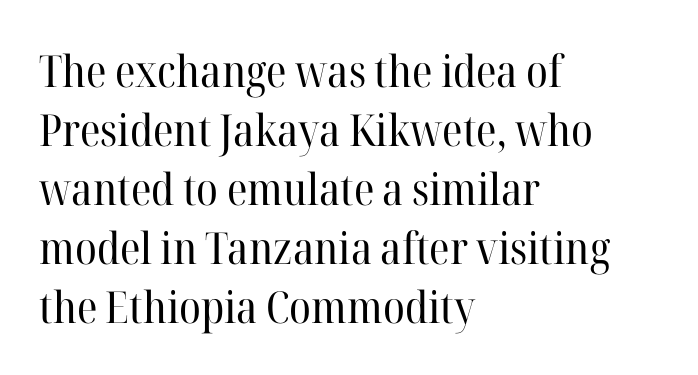
The image shows 44 px regular-weight serif type, upright; set left-aligned, normal line spacing (1.34x), normal letter spacing, not underlined; high stroke contrast and a medium x-height.
